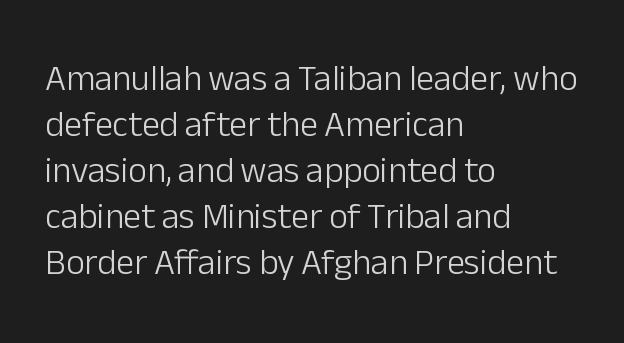
The image shows 36 px light sans-serif type, upright; set left-aligned, normal line spacing (1.28x), normal letter spacing, not underlined; low stroke contrast and a medium x-height.
